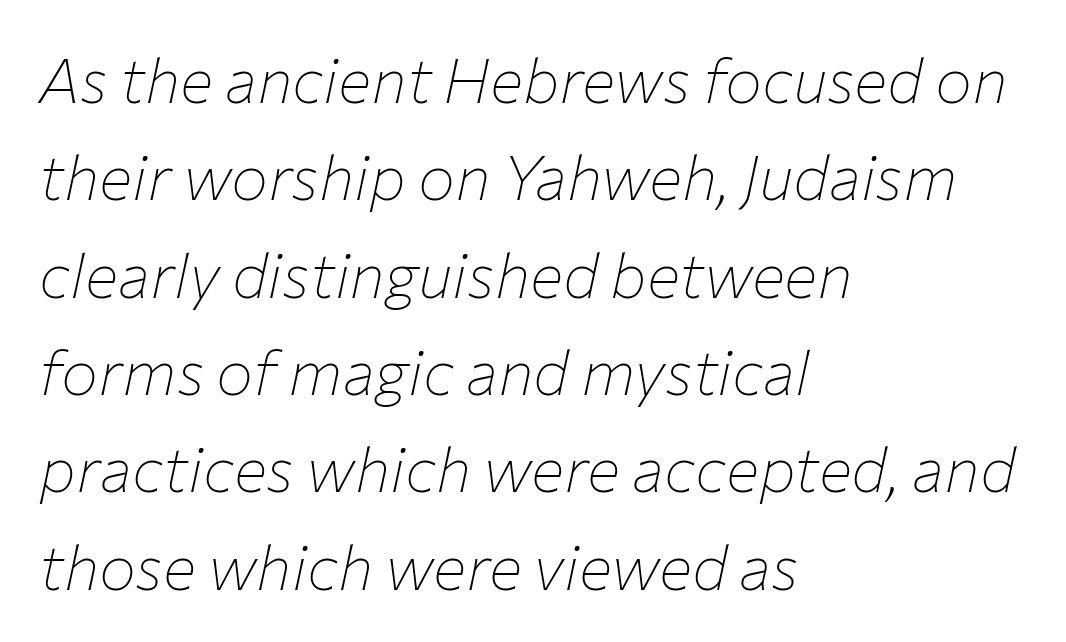
The image shows 62 px thin type, italic (leaning right); set left-aligned, normal line spacing (1.57x), normal letter spacing, not underlined; low stroke contrast and a medium x-height.
